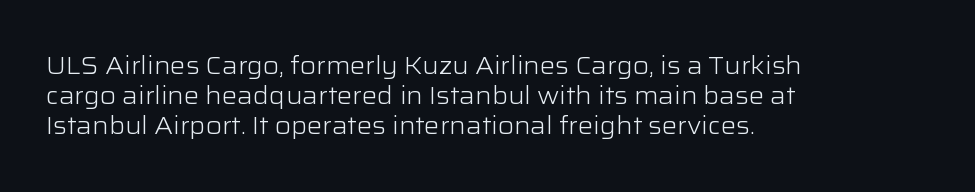
{"italic": "no", "bold": "no", "underline": "no", "align": "left", "line_spacing": "normal", "line_spacing_ratio": 1.26, "letter_spacing": "normal", "letter_spacing_em": 0.0, "glyph_px": 24}
